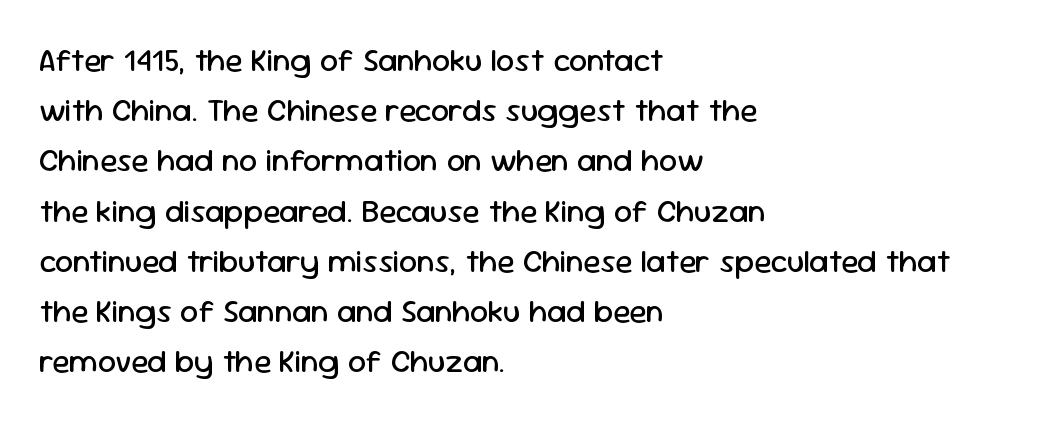
Caption: face not bold, strokes unweighted. Any mark beneath the type? The region is blank. In terms of letterform style, serifs are entirely absent. The typography opts for an upright posture over an oblique one. The ragged edge is on the right, which tells us the setting is flush left. The horizontal fit of the characters is conventional and even.
